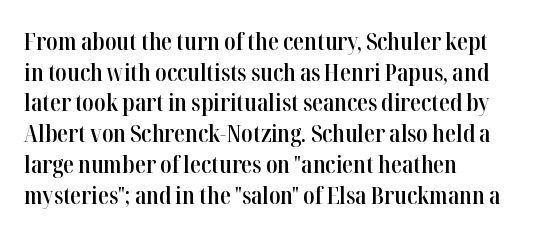
The image shows 24 px text type, upright; set left-aligned, normal line spacing (1.28x), normal letter spacing, not underlined.
